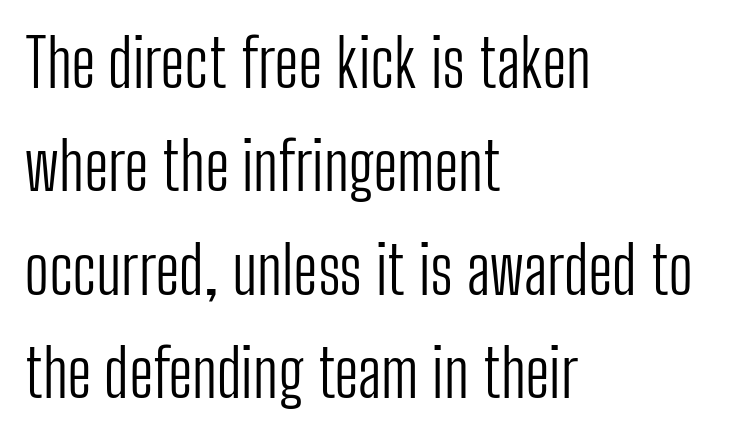
Each new line begins a customary step beneath the previous one. The paragraph shown leans on its left margin. The letterforms sit at book weight or below. Unmarked baselines from the first word to the last. You could call the tracking neutral — neither tight nor loose.
